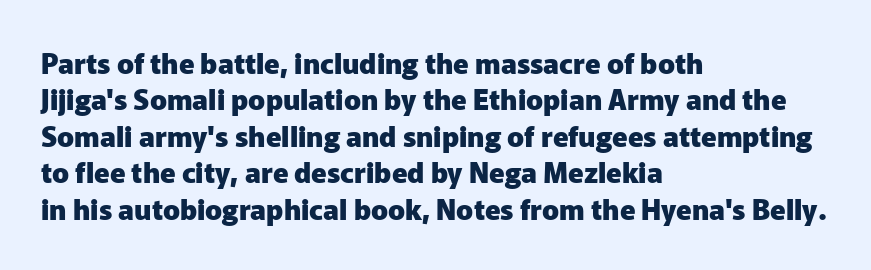
No italicization has been applied; the sample stays upright. Looks like regular typesetting: each glyph gets only the width it needs. Heavy-handed strokes throughout: this text is bold. The rag falls on the right side of this text block.
